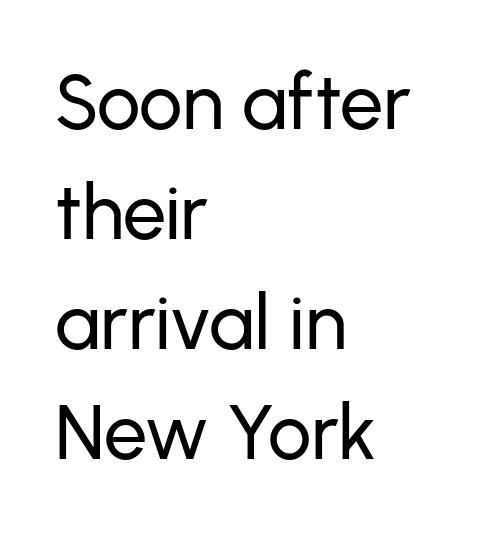
The image shows 77 px sans-serif type, upright; set left-aligned, normal line spacing (1.43x), normal letter spacing, not underlined; low stroke contrast and a medium x-height.
